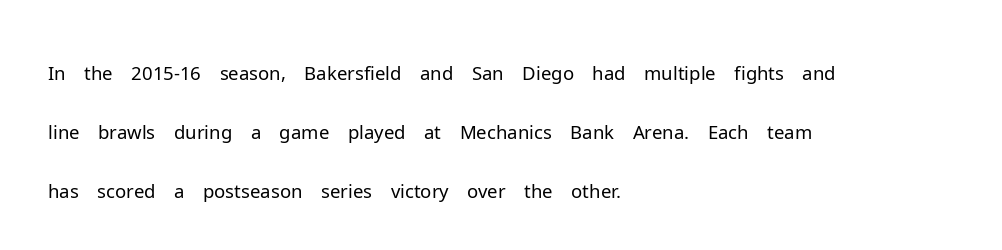
If you drew a ruler down the left edge, every line would touch it. The letters advance in unequal steps, a hallmark of proportional type. Observe the ordinary spacing: letters are neighbours, not strangers. In terms of posture, this sample is upright. Quick note: underline off.
